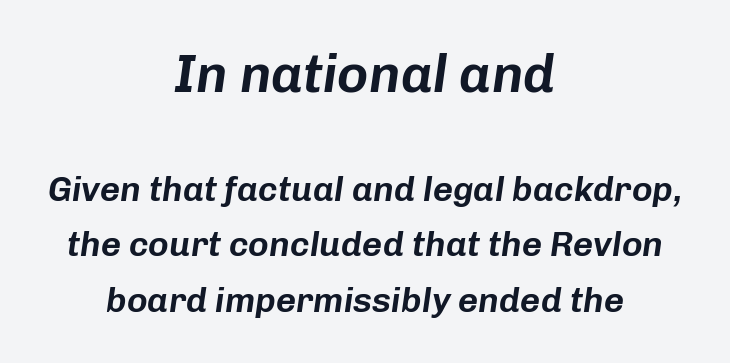
The block sitting higher on the canvas is the one with enlarged characters. Visually the block forms a symmetrical silhouette, jagged on both flanks. The face used here is proportionally spaced, like ordinary book or web type. Inter-character spacing is left at the font's built-in metrics. Slant detected: the letters are inclined.
